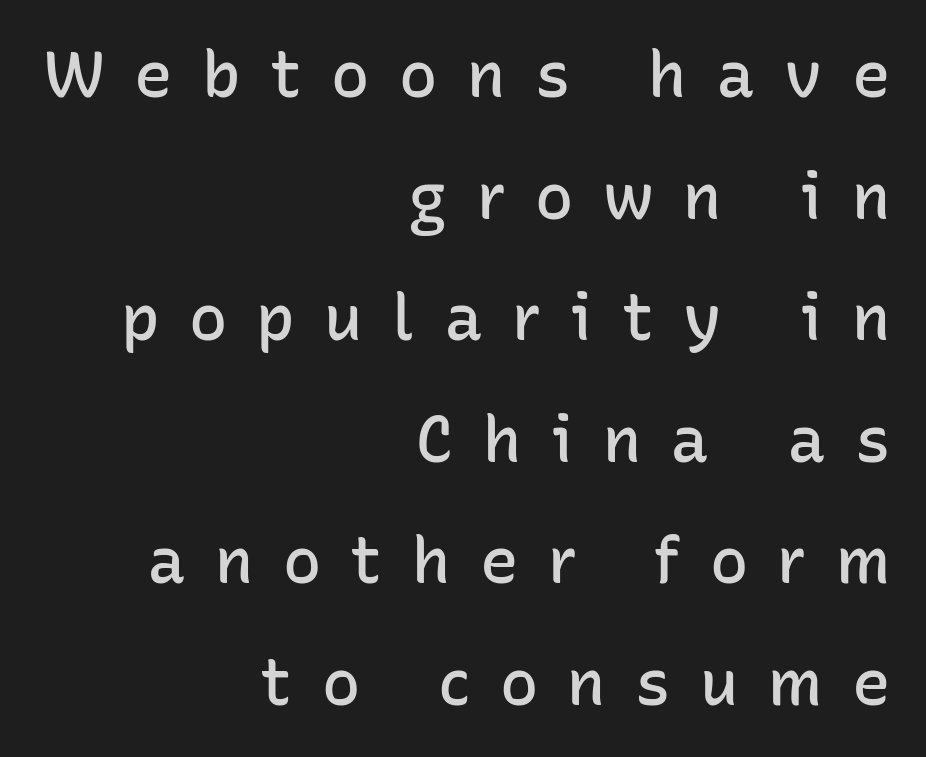
Weight: semibold (demi). Is the block centered? No — it sits flush against the right margin. The lettering holds an erect, upright posture throughout. Letter spacing: wide. The glyphs in this specimen are sans serif.
